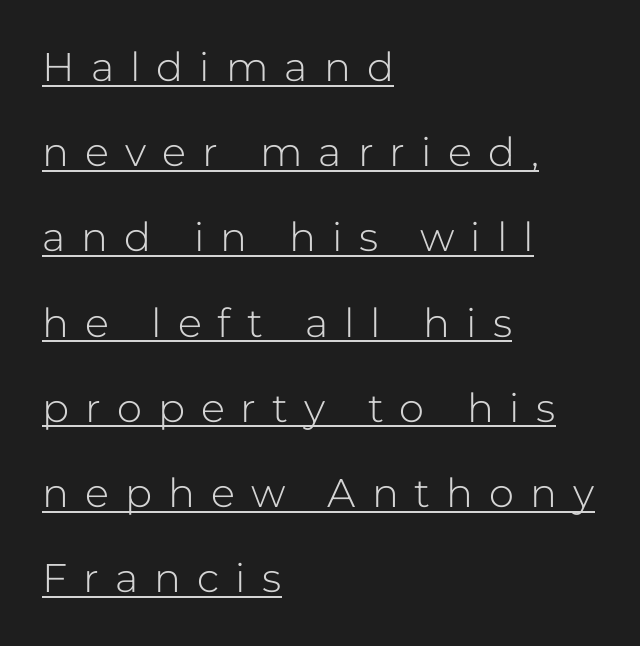
This is the regular roman posture of the typeface. Think of a printed novel: that variable character pitch is what you see here. Rows of type keep a wide berth in the vertical direction. A sans-serif font was chosen for this passage.
